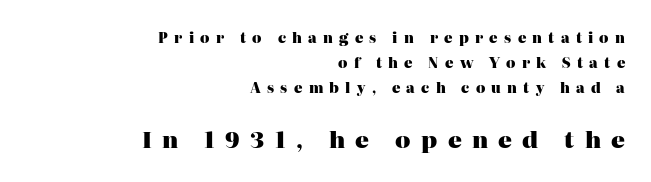
This is heavy type, rendered in bold. A bare baseline throughout the passage. Tracking value appears strongly positive — letters spread wide. The setting favours the right margin, as signatures and pull-quotes sometimes do. Look at the glyph heights: the lower group is clearly the bigger setting.
